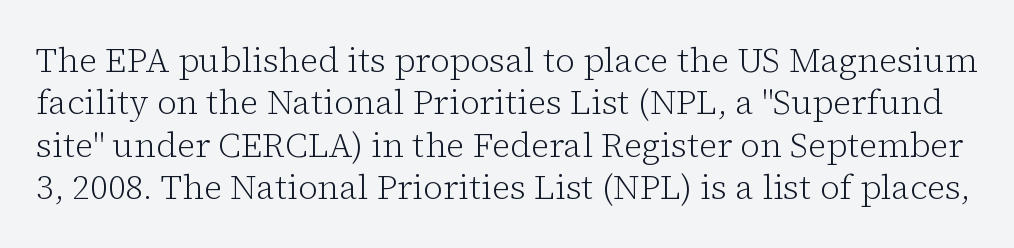
Q: Is the text bold? A: No.
Q: Is the text italic (slanted)? A: No, it is upright.
Q: Is the typeface a serif or a sans-serif typeface? A: Serif.
Q: Is the text underlined? A: No.
Q: Is the spacing between letters normal or unusually wide? A: Normal.
Q: Is the spacing between lines tight, normal or loose? A: Normal.
Q: Width (condensed, normal, or wide)? A: Normal.
Q: Stroke contrast? A: Low.
Q: x-height? A: Medium.
Q: Monospaced? A: No.
